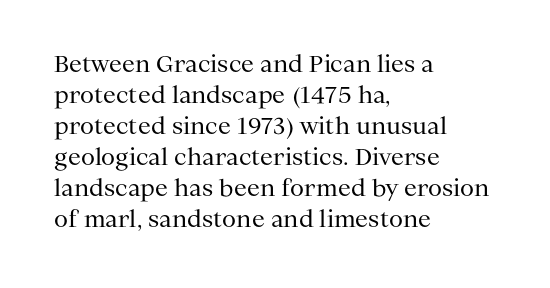
Posture: upright roman. The ragged edge is on the right, which tells us the setting is flush left. Reading down the column, the eye jumps a familiar distance to each next line. The specimen omits any rule beneath the text block's lines. The face looks like a standard text weight, possibly lighter.
